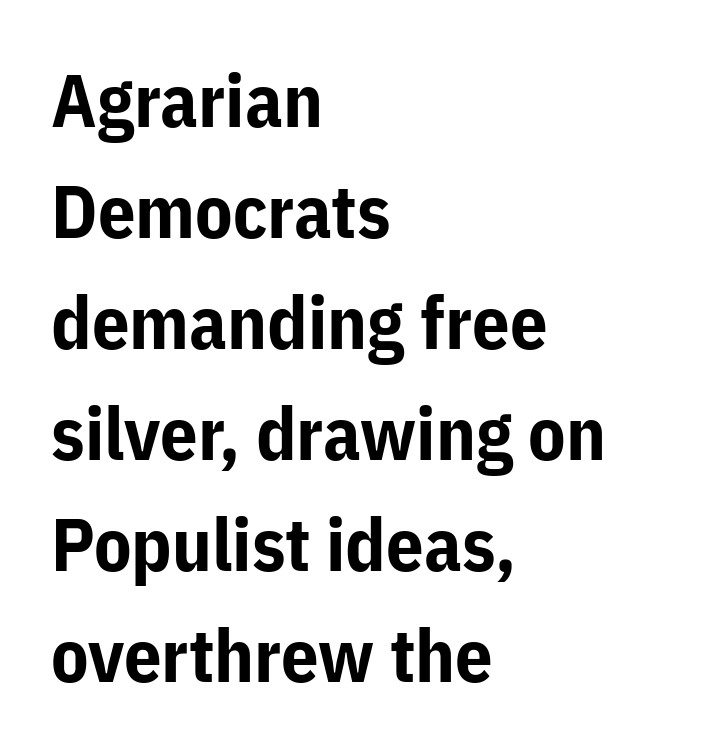
Q: Is the text bold? A: Yes.
Q: Is the text italic (slanted)? A: No, it is upright.
Q: Is the typeface a serif or a sans-serif typeface? A: Sans-serif.
Q: Is the text underlined? A: No.
Q: How is the paragraph aligned? A: Left-aligned.
Q: Is the spacing between letters normal or unusually wide? A: Normal.
Q: Is the spacing between lines tight, normal or loose? A: Normal.
Q: Width (condensed, normal, or wide)? A: Normal.
Q: Stroke contrast? A: Low.
Q: x-height? A: Medium.
Q: Monospaced? A: No.
